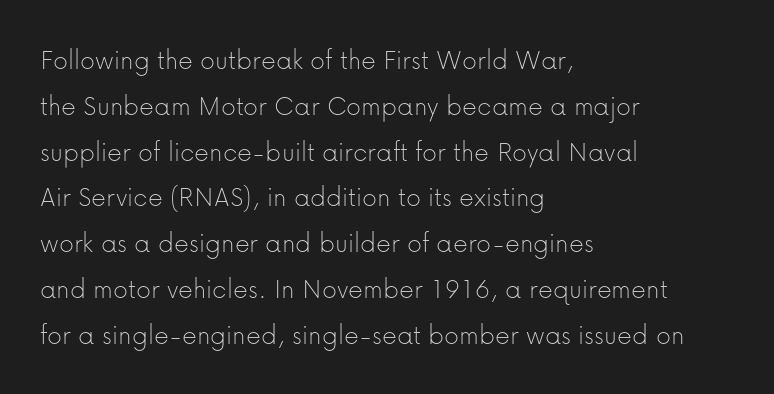
Q: Is the text bold? A: No.
Q: Is the text italic (slanted)? A: No, it is upright.
Q: Is the typeface a serif or a sans-serif typeface? A: Sans-serif.
Q: Is the text underlined? A: No.
Q: How is the paragraph aligned? A: Left-aligned.
Q: Is the spacing between letters normal or unusually wide? A: Normal.
Q: Is the spacing between lines tight, normal or loose? A: Normal.
Q: Width (condensed, normal, or wide)? A: Normal.
Q: Stroke contrast? A: Low.
Q: x-height? A: Medium.
Q: Monospaced? A: No.
